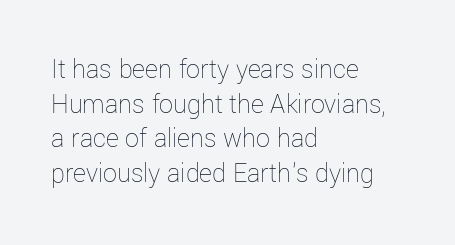
Q: Is the text bold? A: No.
Q: Is the text italic (slanted)? A: No, it is upright.
Q: Is the text underlined? A: No.
Q: How is the paragraph aligned? A: Left-aligned.
Q: Is the spacing between letters normal or unusually wide? A: Normal.
Q: Width (condensed, normal, or wide)? A: Normal.
Q: Stroke contrast? A: Low.
Q: x-height? A: Medium.
Q: Monospaced? A: No.
